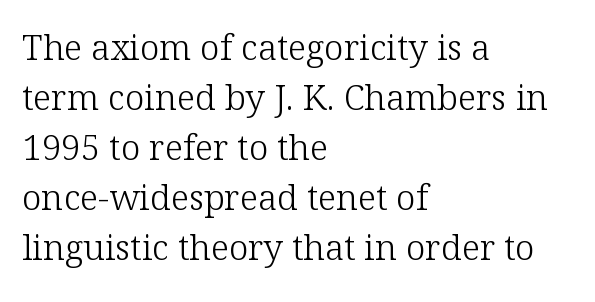
Q: Is the text bold? A: No.
Q: Is the text italic (slanted)? A: No, it is upright.
Q: Is the typeface a serif or a sans-serif typeface? A: Serif.
Q: Is the text underlined? A: No.
Q: How is the paragraph aligned? A: Left-aligned.
Q: Is the spacing between letters normal or unusually wide? A: Normal.
Q: Is the spacing between lines tight, normal or loose? A: Normal.
Q: Width (condensed, normal, or wide)? A: Normal.
Q: Stroke contrast? A: Low.
Q: x-height? A: Medium.
Q: Monospaced? A: No.
